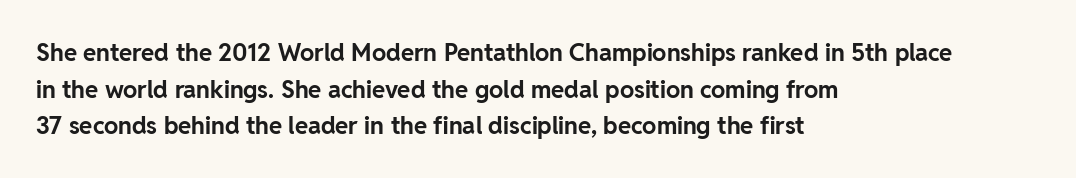
A typesetter would call this zero additional tracking. The letters stand upright; this is a roman face. Regular leading. The passage is arranged the way most books set body copy — flush left. Rule under the text: the space is simply empty. Strokes here are thick enough to call this a true bold.
